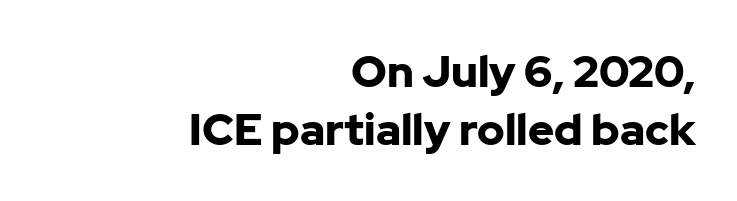
The image shows 44 px bold sans-serif type, upright; set right-aligned, normal line spacing (1.31x), normal letter spacing, not underlined; low stroke contrast and a medium x-height.
